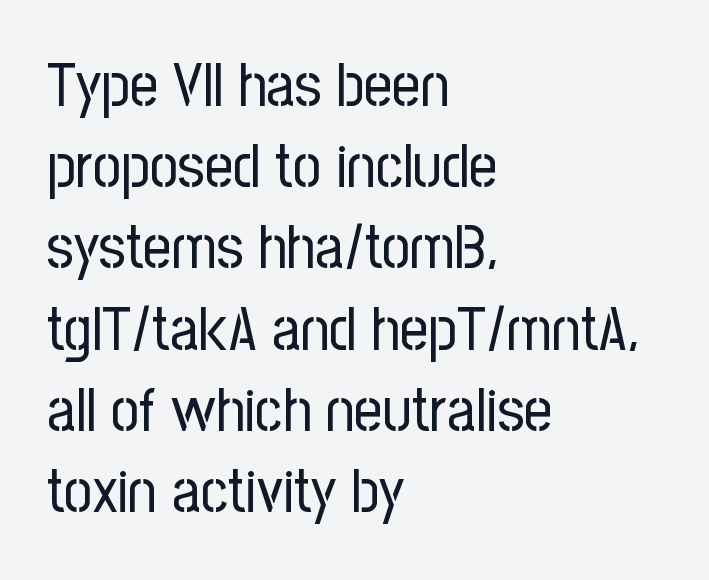
The image shows 62 px regular-weight, condensed sans-serif type, upright; set left-aligned, normal line spacing (1.31x), normal letter spacing, not underlined; low stroke contrast and a medium x-height.
